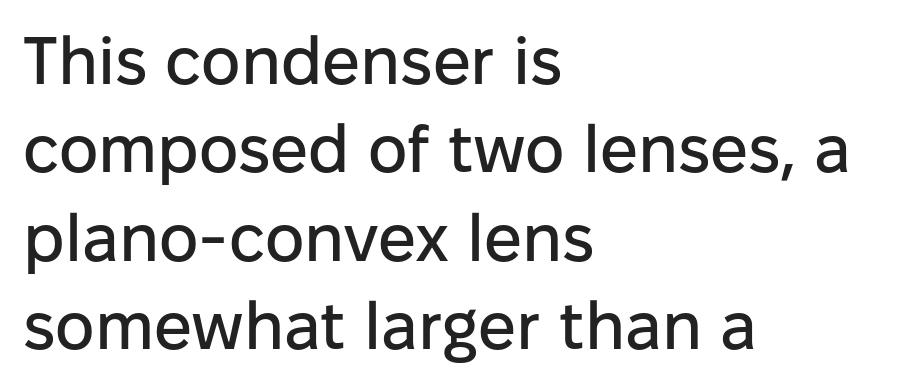
The line-height multiplier appears to be the usual default. You can tell from the bare stems that sans-serif type was used. Posture: straight, roman, zero tilt. Every row of glyphs begins at an identical x-position on the left. The area under the type is left untouched. Looks like regular typesetting: each glyph gets only the width it needs.
